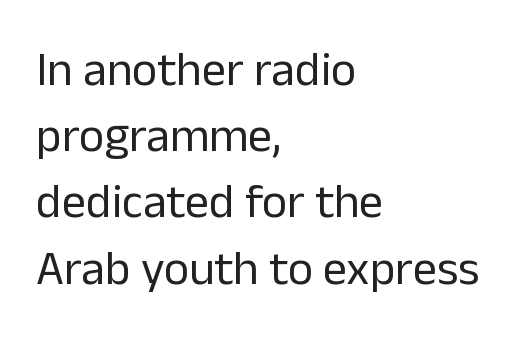
The image shows 48 px regular-weight sans-serif type, upright; set left-aligned, normal line spacing (1.38x), normal letter spacing, not underlined; low stroke contrast and a medium x-height.
